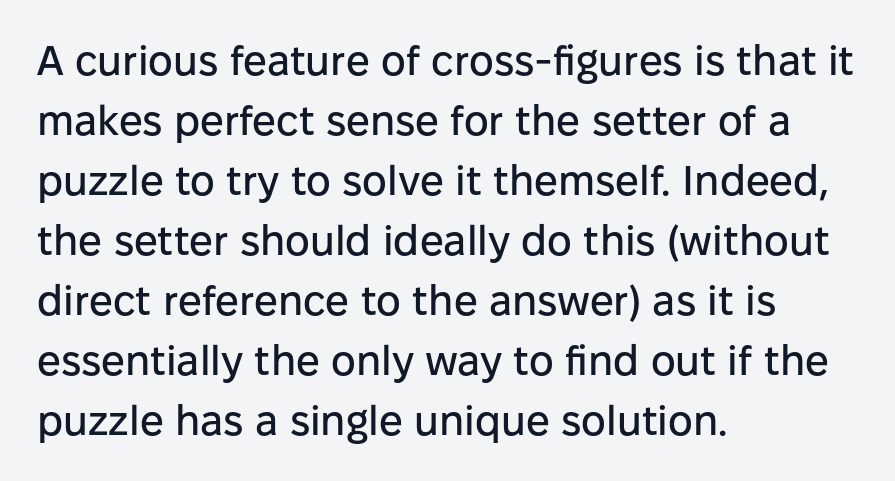
Q: Is the text italic (slanted)? A: No, it is upright.
Q: Is the typeface a serif or a sans-serif typeface? A: Sans-serif.
Q: Is the text underlined? A: No.
Q: How is the paragraph aligned? A: Left-aligned.
Q: Is the spacing between letters normal or unusually wide? A: Normal.
Q: Is the spacing between lines tight, normal or loose? A: Normal.
Q: Width (condensed, normal, or wide)? A: Normal.
Q: Stroke contrast? A: Low.
Q: x-height? A: Medium.
Q: Monospaced? A: No.
